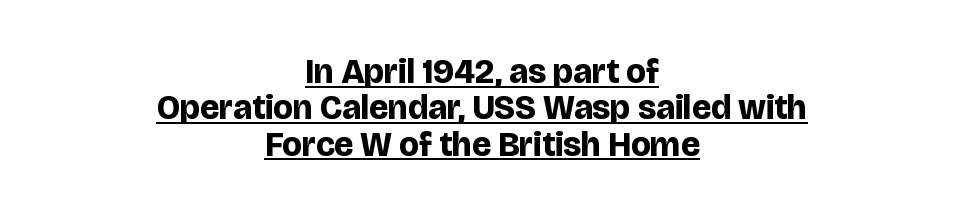
Italic: no, the glyphs are upright roman. Tracking value appears to be zero — textbook default spacing. Each line is balanced around a shared central axis. Is this a sans? Yes — the strokes have no serifs.
